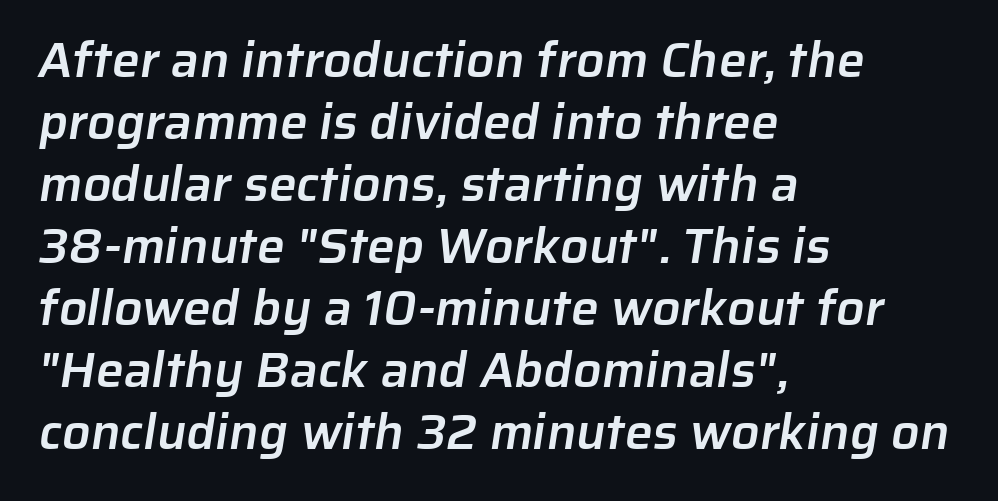
The tracking reads as untouched default to a designer's eye. Note the varied advance widths — an 'i' is clearly narrower than an 'm'. Only glyphs here, with clear space below each row. In terms of weight, the rendering is demibold, just under bold. The glyphs in this specimen are sans serif.
